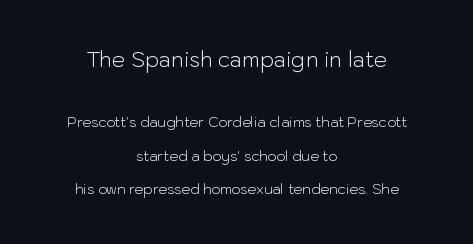
The image shows 21 px text type, upright; set centered, loose line spacing (2.4x), normal letter spacing, not underlined; the first (top) block is 1.5x larger.
